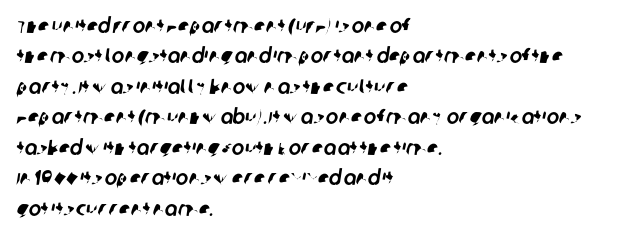
In CSS terms this would be text-align: left. Quick note: interline space is typical. Students, note that the glyphs here touch the page at normal intervals. This rendering features lettering with no underline.
